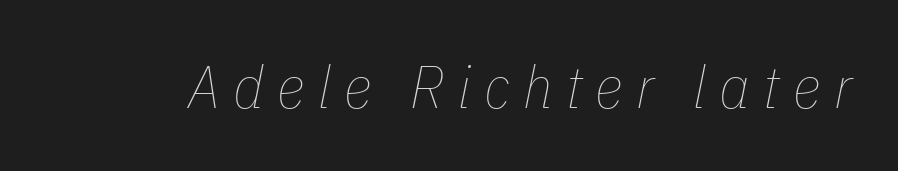
You could not count columns in this text — the font is proportionally spaced. You can tell it's italic because the verticals aren't actually vertical. Quick note: underline off. The strokes carry an ordinary text weight at most.
